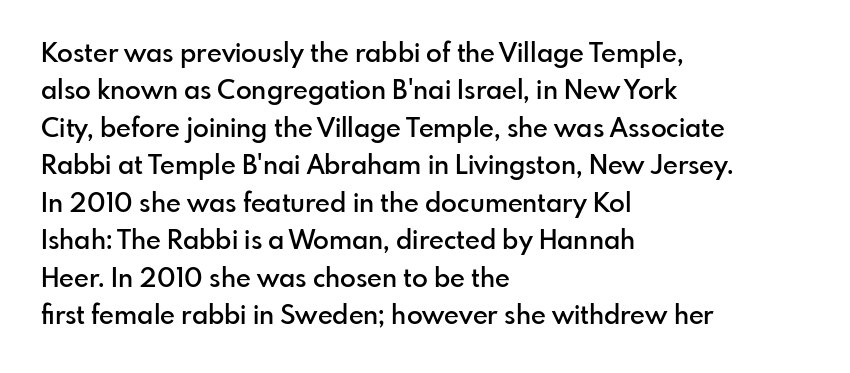
Q: Is the text bold? A: Semi-bold.
Q: Is the text italic (slanted)? A: No, it is upright.
Q: Is the text underlined? A: No.
Q: How is the paragraph aligned? A: Left-aligned.
Q: Is the spacing between letters normal or unusually wide? A: Normal.
Q: Is the spacing between lines tight, normal or loose? A: Normal.
